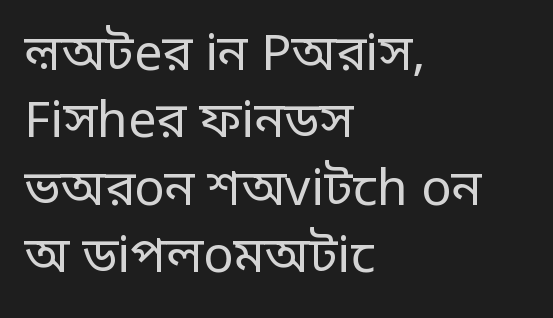
The image shows 50 px regular-weight sans-serif type, upright; set left-aligned, normal line spacing (1.35x), normal letter spacing, not underlined; low stroke contrast and a large x-height.
